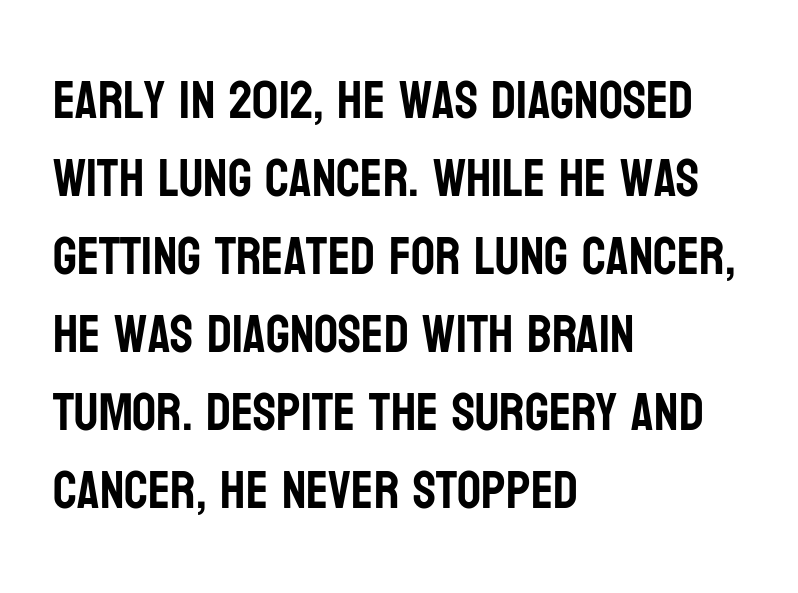
Varying glyph widths throughout — classic text-font behaviour. Horizontal bands of white between lines are of average thickness. The font family rendered here belongs to the sans-serif group. A roman cut, with each character standing at attention.
